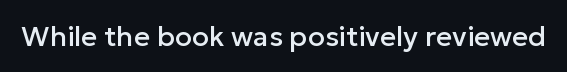
Q: Is the text italic (slanted)? A: No, it is upright.
Q: Is the typeface a serif or a sans-serif typeface? A: Sans-serif.
Q: Is the text underlined? A: No.
Q: Is the spacing between letters normal or unusually wide? A: Normal.
Q: Width (condensed, normal, or wide)? A: Normal.
Q: Stroke contrast? A: Low.
Q: x-height? A: Medium.
Q: Monospaced? A: No.
